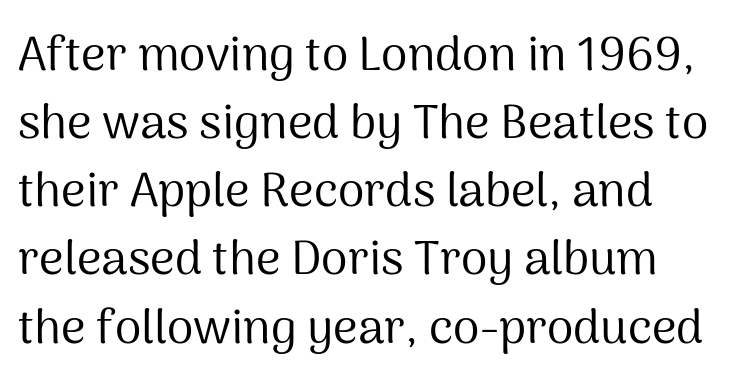
The image shows 48 px regular-weight sans-serif type, upright; set normal line spacing (1.42x), normal letter spacing, not underlined; medium stroke contrast and a medium x-height.
